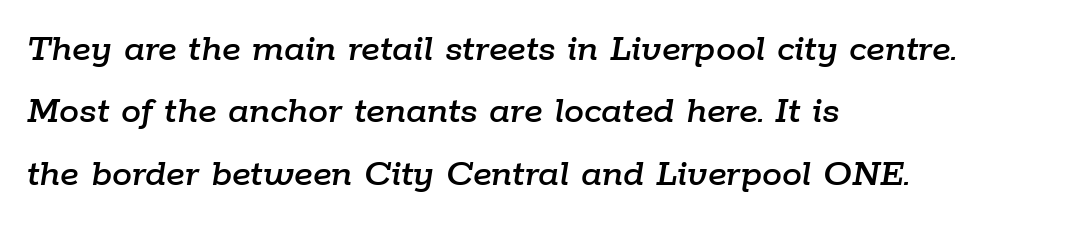
The rendering applies a slant to the glyphs. Horizontally, the lines are justified to the leading edge only. Each letter keeps its own natural width here, so spacing adapts to shape. Evenly set lines give the paragraph a standard silhouette. No extra tracking has been applied to these lines.
